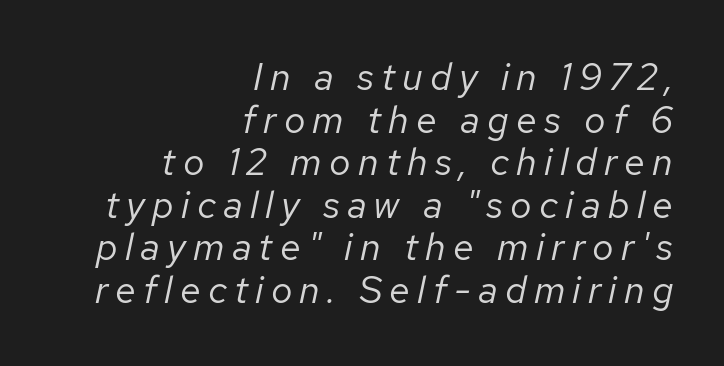
Varying glyph widths throughout — classic text-font behaviour. The letters are slanted; this is an italic face. Think standard paragraph weight, or any step lighter than that. A bare baseline throughout the passage. Regarding leading, the lines here are crowded together.
